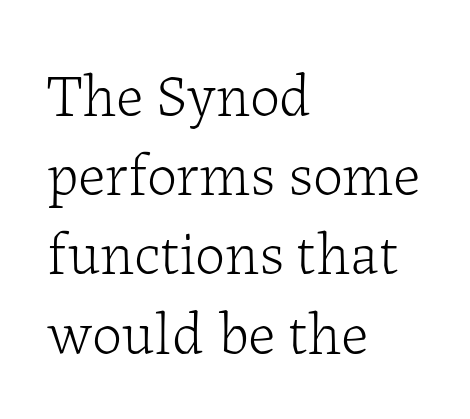
Q: Is the text bold? A: No.
Q: Is the text italic (slanted)? A: No, it is upright.
Q: Is the typeface a serif or a sans-serif typeface? A: Serif.
Q: Is the text underlined? A: No.
Q: How is the paragraph aligned? A: Left-aligned.
Q: Is the spacing between letters normal or unusually wide? A: Normal.
Q: Is the spacing between lines tight, normal or loose? A: Normal.
Q: Width (condensed, normal, or wide)? A: Normal.
Q: Stroke contrast? A: Low.
Q: x-height? A: Medium.
Q: Monospaced? A: No.
